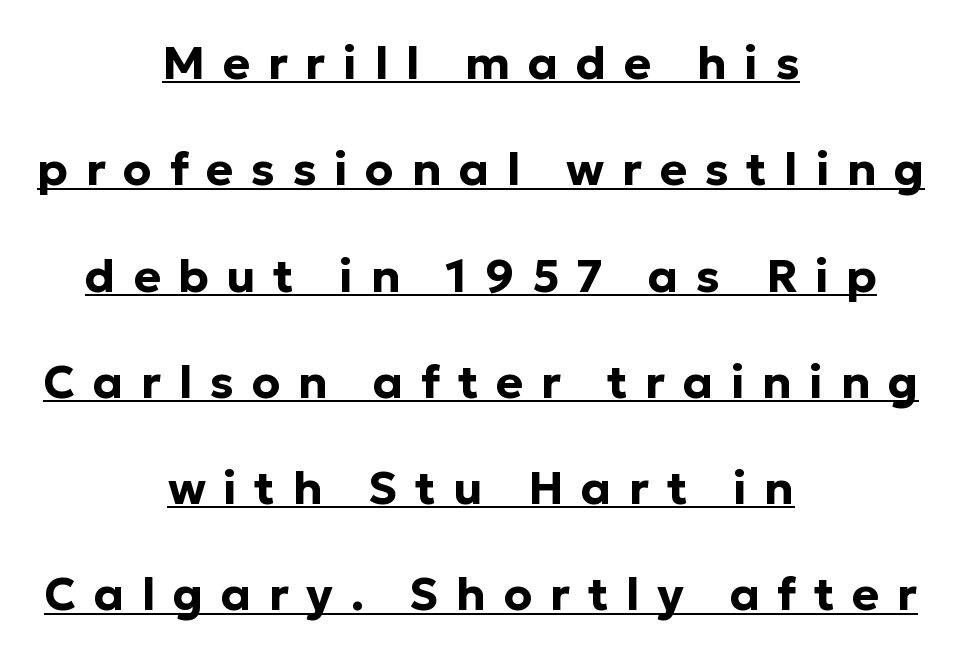
Nothing sits at the stroke ends, so this counts as sans-serif. Compared with undecorated copy, this sample adds a rule below the words. Line spacing here is loose. Look at the tracking — it's clearly loosened, letters drifting apart. Does the copy run flush right? No — it is centered line by line. Compared with an ordinary text face, these strokes are far heavier — a full bold.
